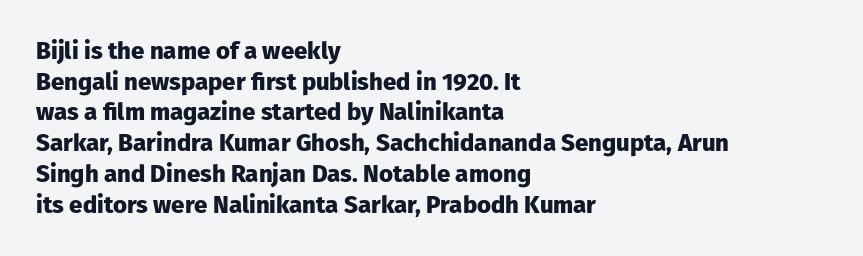
{"italic": "no", "bold": "yes", "underline": "no", "align": "left", "line_spacing": "normal", "line_spacing_ratio": 1.28, "letter_spacing": "normal", "letter_spacing_em": 0.0, "glyph_px": 24}
